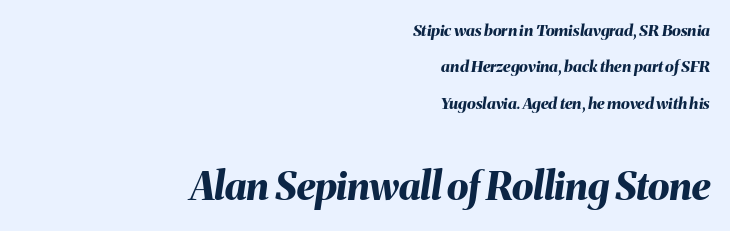
Q: Is the text bold? A: Yes.
Q: Is the text italic (slanted)? A: Yes, it leans right by about 8 degrees.
Q: Is the text underlined? A: No.
Q: How is the paragraph aligned? A: Right-aligned.
Q: Is the spacing between letters normal or unusually wide? A: Normal.
Q: Is the spacing between lines tight, normal or loose? A: Loose.
Q: Which block of text is set in a larger size, the first (top) or the second (bottom)? A: The second (bottom) one.
Q: Width (condensed, normal, or wide)? A: Normal.
Q: Stroke contrast? A: Medium.
Q: x-height? A: Medium.
Q: Monospaced? A: No.
